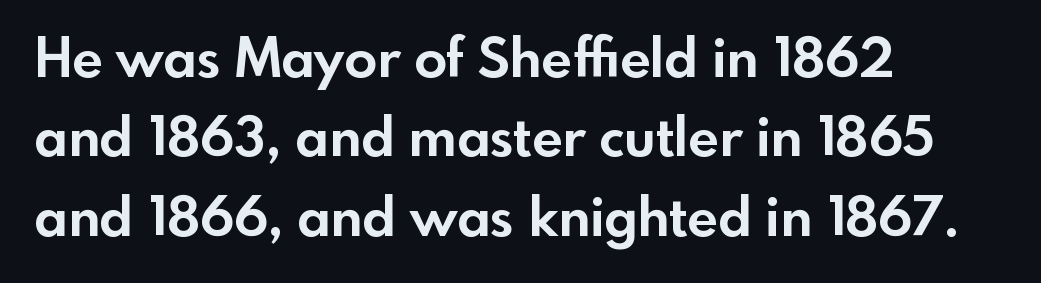
Q: Is the text bold? A: Yes.
Q: Is the text italic (slanted)? A: No, it is upright.
Q: Is the typeface a serif or a sans-serif typeface? A: Sans-serif.
Q: Is the text underlined? A: No.
Q: How is the paragraph aligned? A: Left-aligned.
Q: Is the spacing between letters normal or unusually wide? A: Normal.
Q: Is the spacing between lines tight, normal or loose? A: Normal.
Q: Width (condensed, normal, or wide)? A: Normal.
Q: x-height? A: Small.
Q: Monospaced? A: No.
